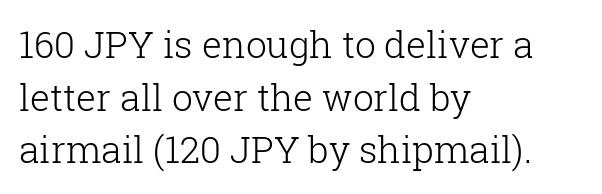
Q: Is the text bold? A: No.
Q: Is the text italic (slanted)? A: No, it is upright.
Q: Is the typeface a serif or a sans-serif typeface? A: Serif.
Q: Is the text underlined? A: No.
Q: How is the paragraph aligned? A: Left-aligned.
Q: Is the spacing between letters normal or unusually wide? A: Normal.
Q: Is the spacing between lines tight, normal or loose? A: Normal.
Q: Width (condensed, normal, or wide)? A: Normal.
Q: Stroke contrast? A: Low.
Q: x-height? A: Medium.
Q: Monospaced? A: No.
